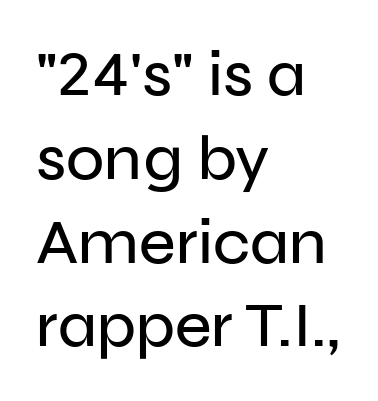
{"serif": "no", "italic": "no", "width": "normal", "stroke_contrast": "low", "x_height": "medium", "monospaced": "no", "underline": "no", "align": "left", "line_spacing": "normal", "line_spacing_ratio": 1.33, "letter_spacing": "normal", "letter_spacing_em": 0.0, "glyph_px": 63}
